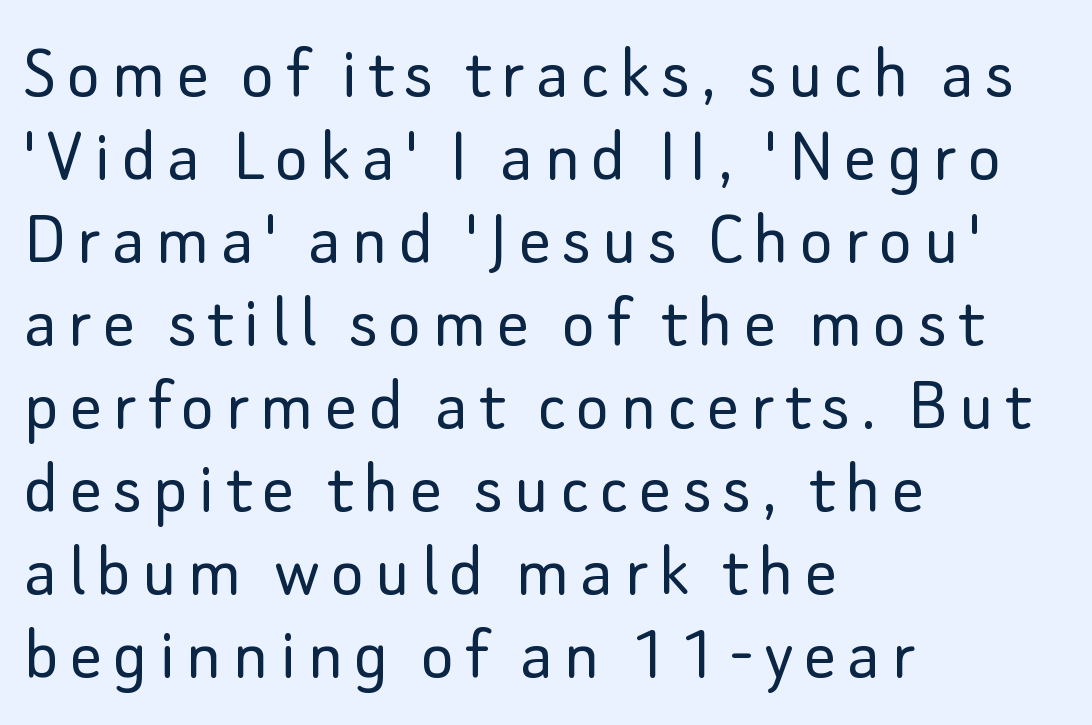
Honestly, there is no underline to notice here at all. The rendering shows plain stroke endings on the letterforms — a sans-serif design. The type sits square on the baseline with zero lean. This sample trades vertical openness for compactness between lines. Horizontally, the lines are justified to the leading edge only.
